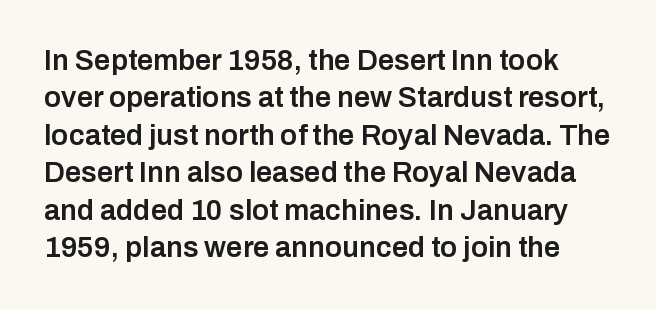
Examine the stroke ends and you'll find no serifs. Anything drawn beneath the words? Only blank space. Do the characters align in a grid? No, the font is proportional. Is the type bold? Partly — it's a semibold, heavier than regular but not fully bold.
